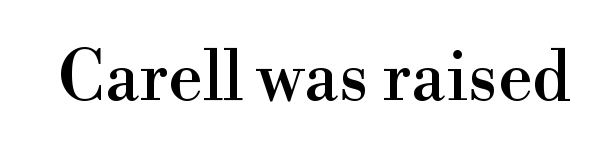
In terms of letterform style, serifs are clearly present. The tracking reads as untouched default to a designer's eye. Italic? Not at all — the glyphs are vertical. Nobody drew a line under any word here.
